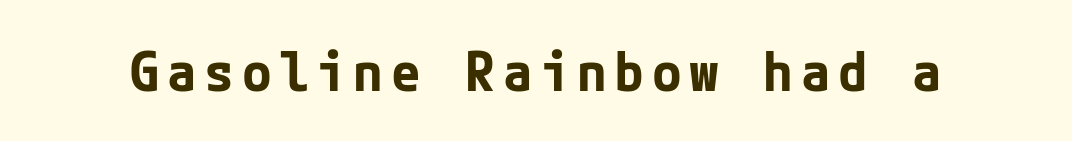
{"serif": "no", "italic": "no", "bold": "yes", "weight": "bold", "width": "normal", "stroke_contrast": "low", "x_height": "medium", "underline": "no", "glyph_px": 54}
